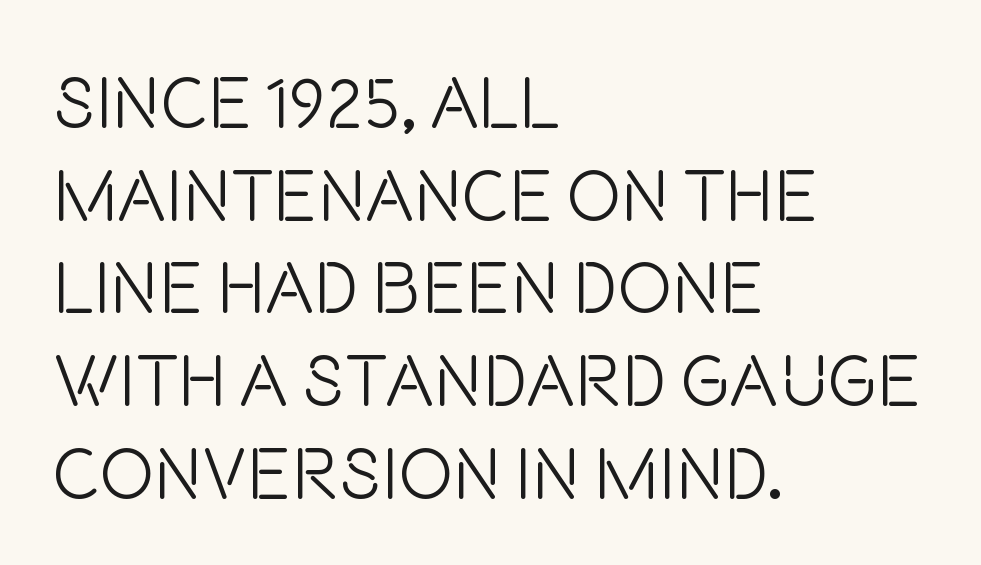
Q: Is the text bold? A: No.
Q: Is the text italic (slanted)? A: No, it is upright.
Q: Is the typeface a serif or a sans-serif typeface? A: Sans-serif.
Q: Is the text underlined? A: No.
Q: How is the paragraph aligned? A: Left-aligned.
Q: Is the spacing between letters normal or unusually wide? A: Normal.
Q: Is the spacing between lines tight, normal or loose? A: Normal.
Q: Width (condensed, normal, or wide)? A: Condensed.
Q: Stroke contrast? A: Low.
Q: x-height? A: Large.
Q: Monospaced? A: No.
